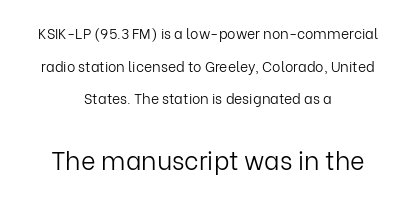
The image shows 25 px text type, upright; set centered, loose line spacing (2.33x), normal letter spacing, not underlined; the second (bottom) block is 1.79x larger.
